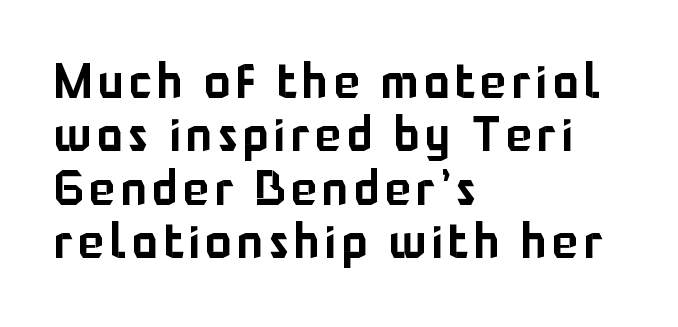
The paragraph shown leans on its left margin. Unmarked baselines from the first word to the last. A sans-serif font was chosen for this passage. Ordinary non-slanted type is in use.
